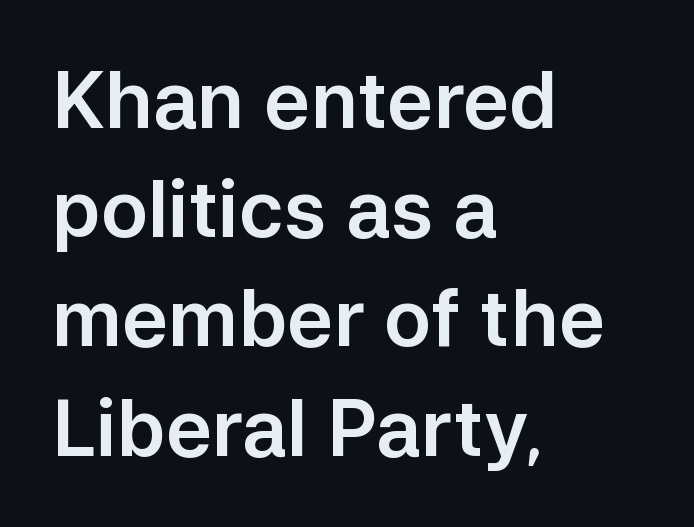
Q: Is the text italic (slanted)? A: No, it is upright.
Q: Is the typeface a serif or a sans-serif typeface? A: Sans-serif.
Q: Is the text underlined? A: No.
Q: How is the paragraph aligned? A: Left-aligned.
Q: Is the spacing between letters normal or unusually wide? A: Normal.
Q: Is the spacing between lines tight, normal or loose? A: Normal.
Q: Width (condensed, normal, or wide)? A: Normal.
Q: Stroke contrast? A: Low.
Q: x-height? A: Medium.
Q: Monospaced? A: No.
